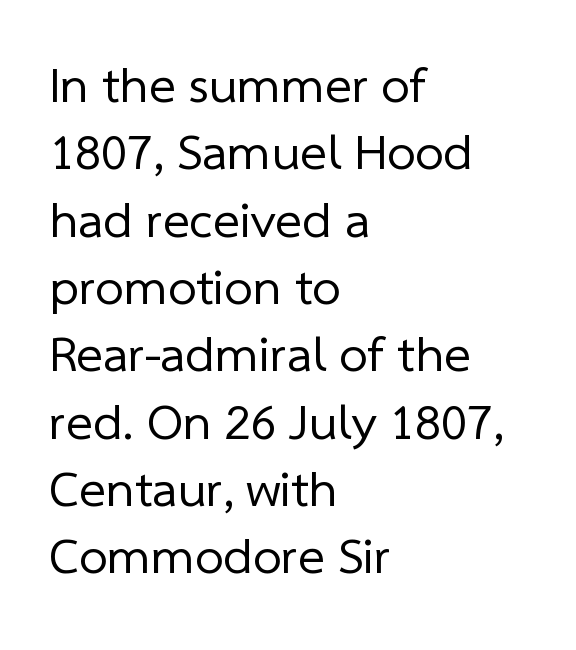
{"serif": "no", "bold": "no", "weight": "regular", "width": "normal", "stroke_contrast": "low", "x_height": "medium", "monospaced": "no", "underline": "no", "align": "left", "line_spacing": "normal", "line_spacing_ratio": 1.32, "letter_spacing": "normal", "letter_spacing_em": 0.0, "glyph_px": 51}
